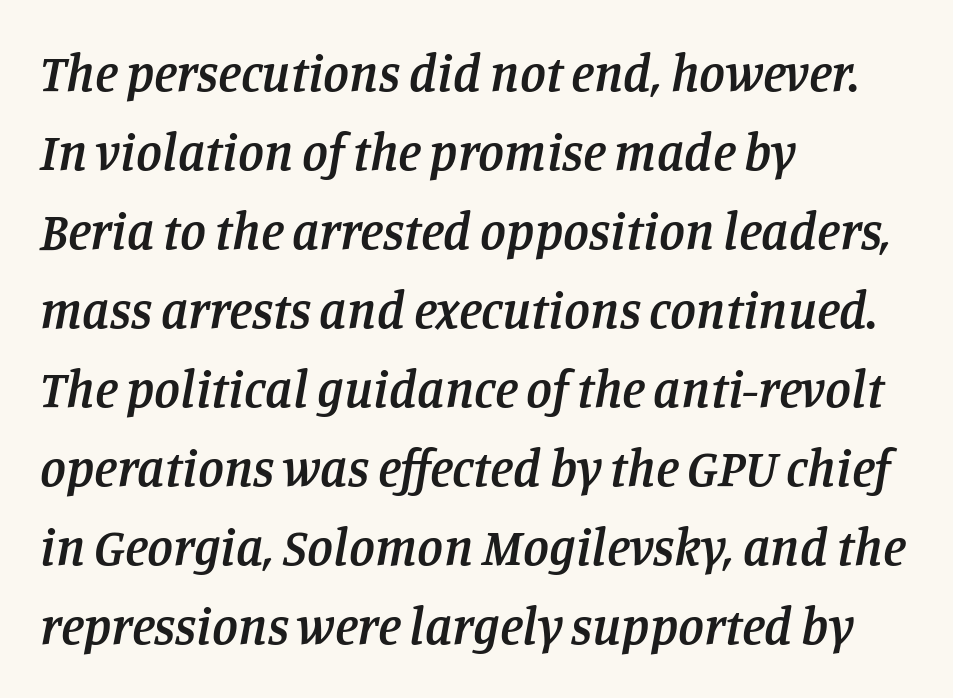
On the weight axis this lands at semibold, roughly 600. The ragged edge is on the right, which tells us the setting is flush left. You could not count columns in this text — the font is proportionally spaced. Looking at the ascenders, they clearly lean. Nobody touched the tracking dial on this one. A bare baseline throughout the passage.
